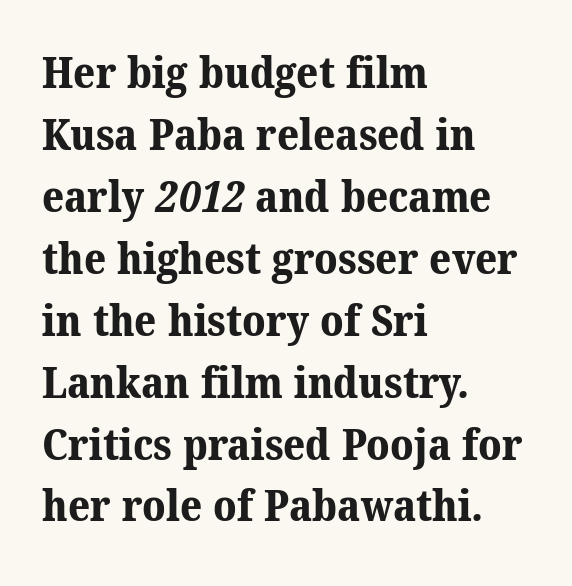
The image shows 43 px bold serif type; set left-aligned, normal line spacing (1.44x), normal letter spacing, not underlined; medium stroke contrast and a medium x-height.
